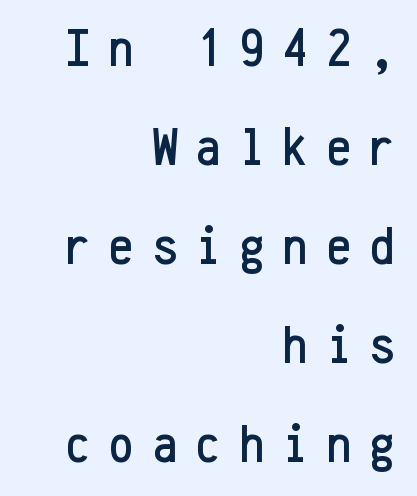
Q: Is the text italic (slanted)? A: No, it is upright.
Q: Is the typeface a serif or a sans-serif typeface? A: Sans-serif.
Q: Is the text underlined? A: No.
Q: How is the paragraph aligned? A: Right-aligned.
Q: Is the spacing between letters normal or unusually wide? A: Unusually wide.
Q: Width (condensed, normal, or wide)? A: Condensed.
Q: Stroke contrast? A: Low.
Q: x-height? A: Medium.
Q: Monospaced? A: Yes.
